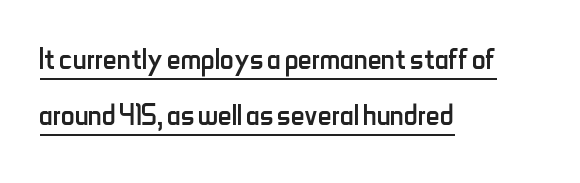
{"serif": "no", "italic": "no", "bold": "no", "weight": "regular", "width": "condensed", "stroke_contrast": "low", "x_height": "small", "monospaced": "no", "underline": "yes", "align": "left", "line_spacing": "normal", "line_spacing_ratio": 1.48, "letter_spacing": "normal", "letter_spacing_em": 0.0, "glyph_px": 38}
